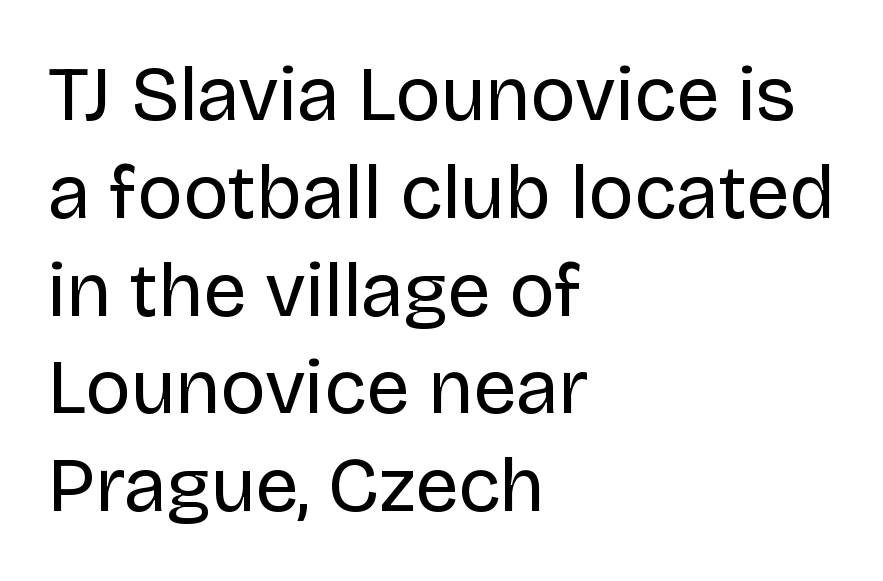
The image shows 77 px regular-weight sans-serif type, upright; set left-aligned, normal line spacing (1.27x), normal letter spacing, not underlined; low stroke contrast and a large x-height.
